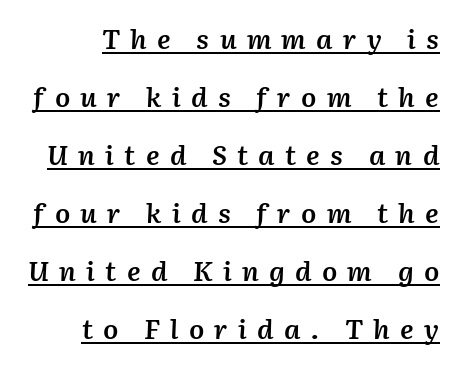
Q: Is the text bold? A: Semi-bold.
Q: Is the text italic (slanted)? A: Yes, it leans right by about 2 degrees.
Q: Is the text underlined? A: Yes.
Q: How is the paragraph aligned? A: Right-aligned.
Q: Is the spacing between letters normal or unusually wide? A: Unusually wide.
Q: Is the spacing between lines tight, normal or loose? A: Loose.
